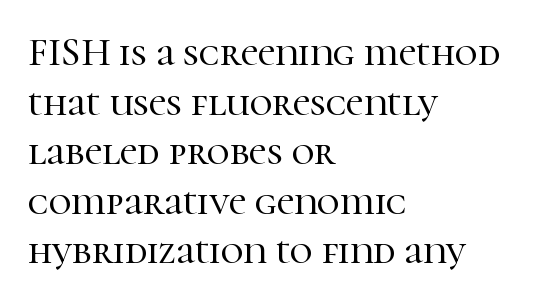
Q: Is the text italic (slanted)? A: No, it is upright.
Q: Is the typeface a serif or a sans-serif typeface? A: Serif.
Q: Is the text underlined? A: No.
Q: How is the paragraph aligned? A: Left-aligned.
Q: Is the spacing between letters normal or unusually wide? A: Normal.
Q: Is the spacing between lines tight, normal or loose? A: Normal.
Q: Width (condensed, normal, or wide)? A: Normal.
Q: Stroke contrast? A: High.
Q: x-height? A: Medium.
Q: Monospaced? A: No.
